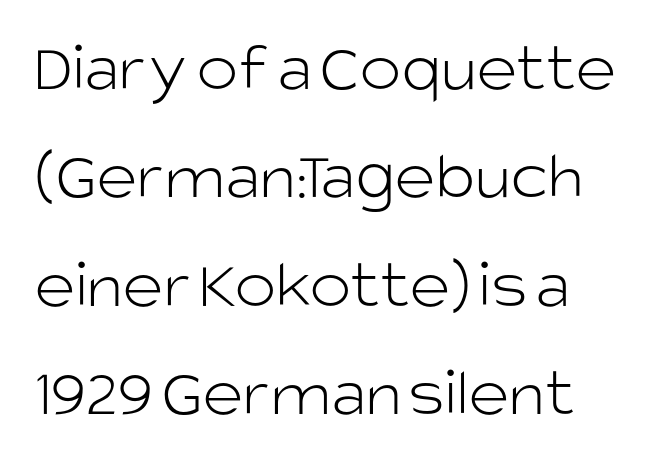
What's the leading like? Ordinary, nothing unusual. The letterforms sit at book weight or below. This rendering employs a face without finishing strokes, i.e., a sans-serif. Posture: vertical.
